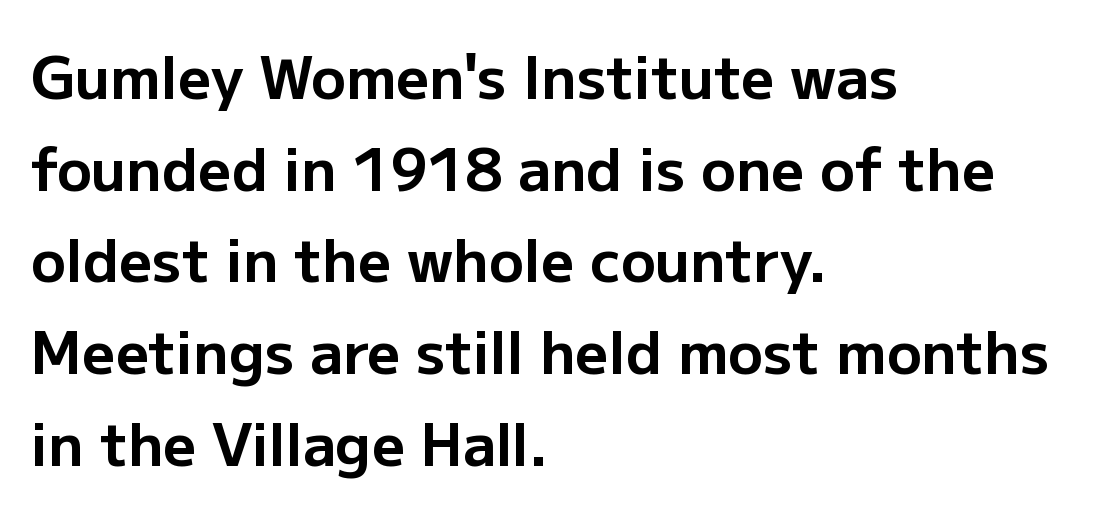
Casual observation: everything's shoved over to the left. Is this a sans? Yes — the strokes have no serifs. Quick note: underline off. A normal amount of white space separates one row of letters from the next. The strokes are fattened all the way to bold. The face used here is proportionally spaced, like ordinary book or web type.
